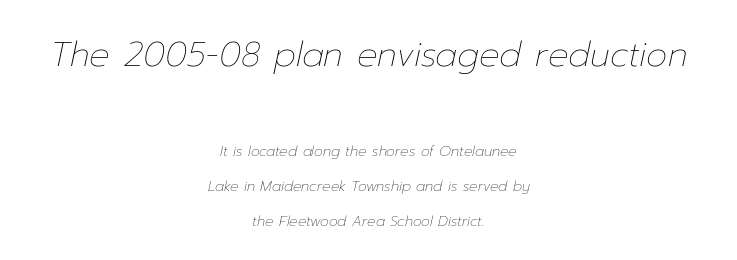
If you drew a line through each stem, it would be angled. Proportional: the letters do not fall into vertical columns. This layout puts the oversized block above and the modest block below. Inter-character spacing is left at the font's built-in metrics. Descenders are the only things crossing below the line.
